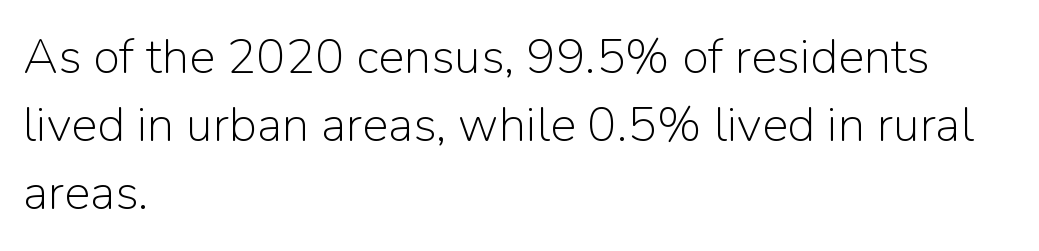
The passage shown has conventional tracking throughout. Note: no serifs on the glyphs. The baseline area is clear. The lettering holds an erect, upright posture throughout. The font is comparable to plain body text, perhaps lighter. Leftover space on each line is placed entirely after the last word.
